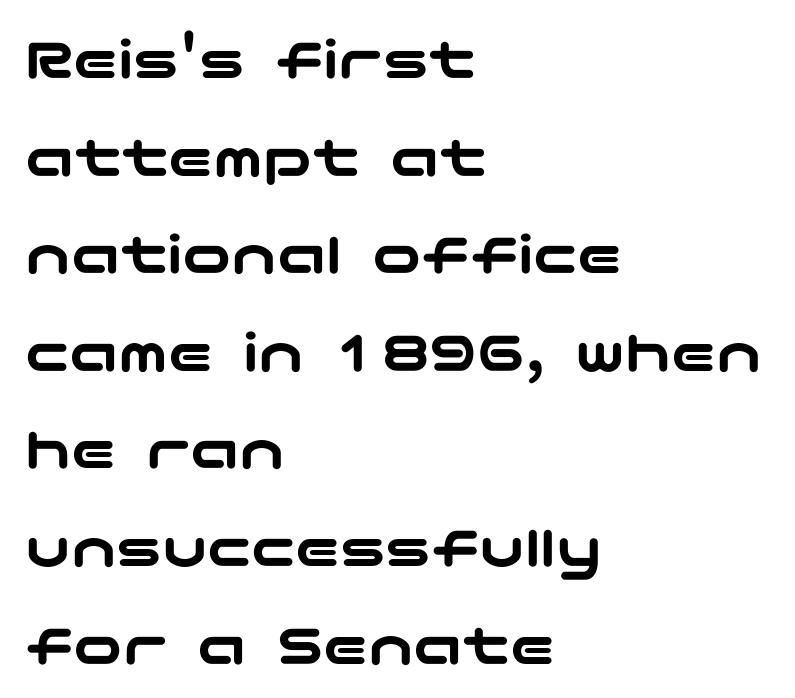
There is no visible air inserted between adjacent glyphs. To sum up the face: it is a sans, with no serifs. Beneath every word, the page is bare. Leading: standard.
